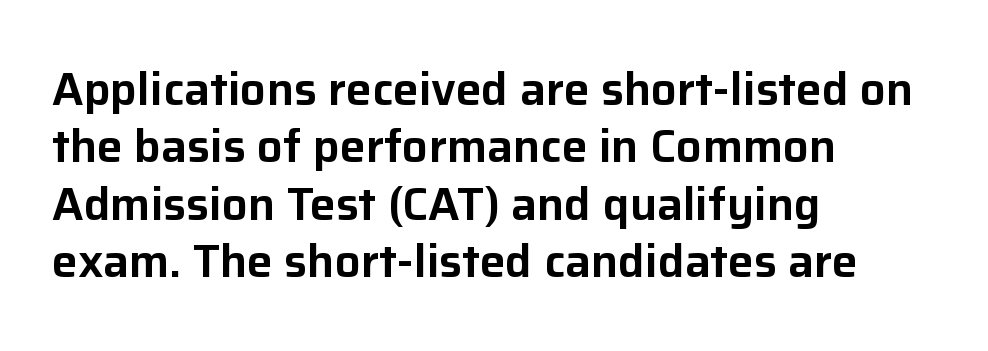
{"serif": "no", "italic": "no", "width": "normal", "stroke_contrast": "low", "x_height": "medium", "monospaced": "no", "underline": "no", "align": "left", "line_spacing": "normal", "line_spacing_ratio": 1.25, "letter_spacing": "normal", "letter_spacing_em": 0.0, "glyph_px": 46}
